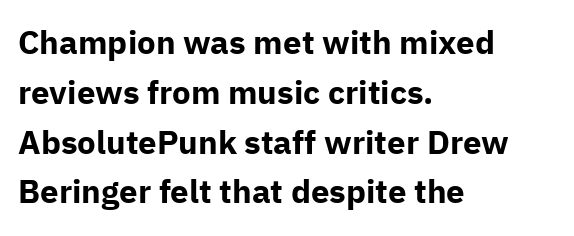
Q: Is the text bold? A: Yes.
Q: Is the text italic (slanted)? A: No, it is upright.
Q: Is the typeface a serif or a sans-serif typeface? A: Sans-serif.
Q: Is the text underlined? A: No.
Q: How is the paragraph aligned? A: Left-aligned.
Q: Is the spacing between letters normal or unusually wide? A: Normal.
Q: Is the spacing between lines tight, normal or loose? A: Normal.
Q: Width (condensed, normal, or wide)? A: Normal.
Q: Stroke contrast? A: Low.
Q: x-height? A: Medium.
Q: Monospaced? A: No.
